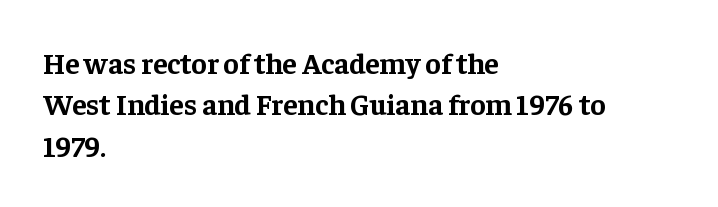
{"serif": "yes", "italic": "no", "bold": "yes", "weight": "bold", "width": "normal", "stroke_contrast": "low", "x_height": "medium", "monospaced": "no", "underline": "no", "align": "left", "line_spacing": "normal", "line_spacing_ratio": 1.43, "letter_spacing": "normal", "letter_spacing_em": 0.0, "glyph_px": 29}
